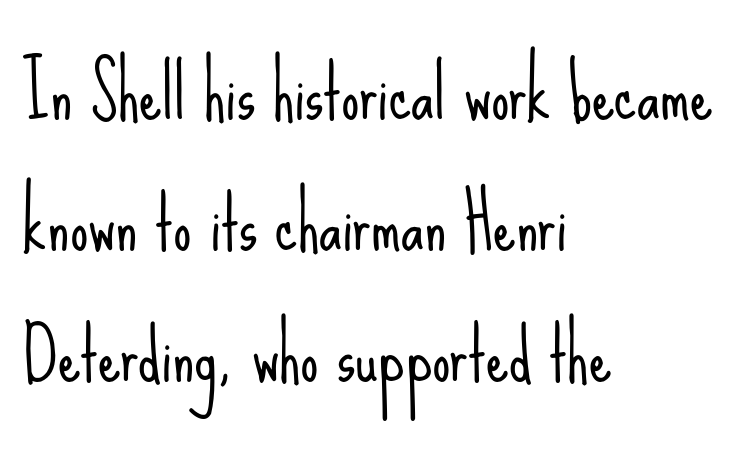
The image shows 72 px light, condensed sans-serif type, upright; set left-aligned, line spacing 1.82x, normal letter spacing, not underlined; low stroke contrast and a small x-height.
